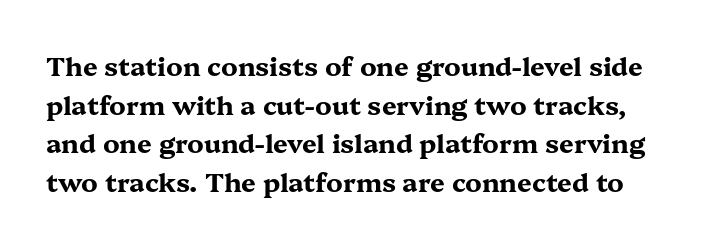
Q: Is the text bold? A: Yes.
Q: Is the text italic (slanted)? A: No, it is upright.
Q: Is the text underlined? A: No.
Q: Is the spacing between letters normal or unusually wide? A: Normal.
Q: Is the spacing between lines tight, normal or loose? A: Normal.
